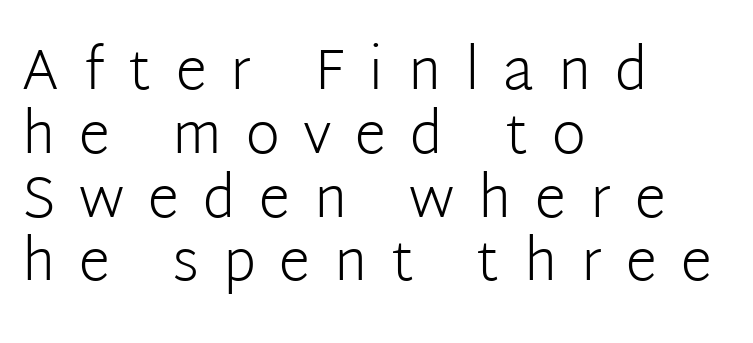
What stands out about the letter spacing? Its width — letters are far apart. Each new line begins almost immediately beneath the previous one. Descender tails drop into unmarked territory. Horizontally, the lines are justified to the leading edge only. Posture: straight, roman, zero tilt. The font sits on the lighter half of the weight spectrum, regular included.
